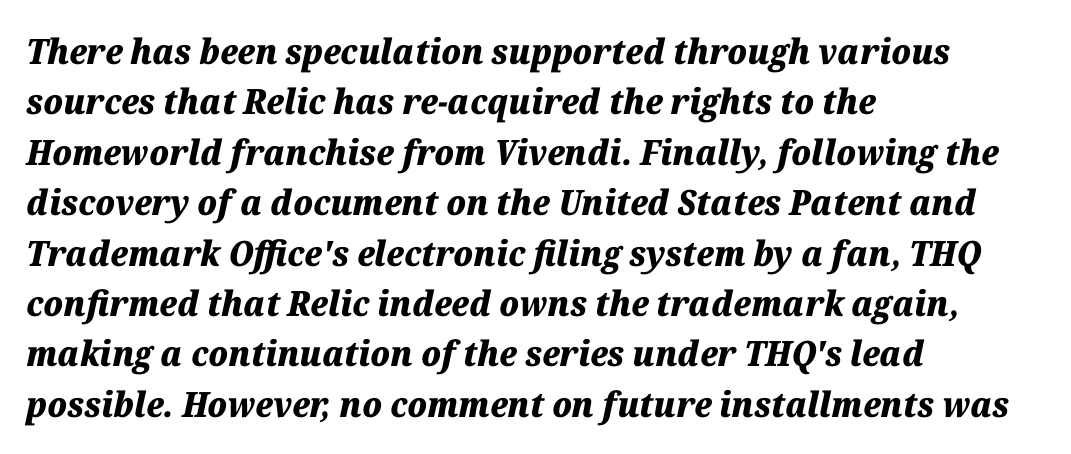
There is no visible air inserted between adjacent glyphs. Check the space under the baseline: it is left empty. These lines are set flush left with a ragged right edge. Style check: oblique.
